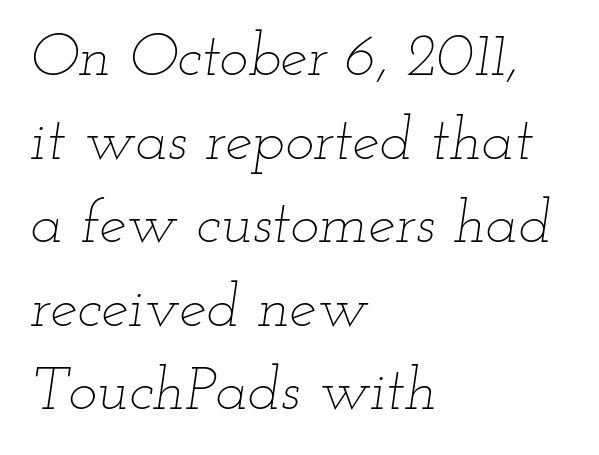
Q: Is the text bold? A: No.
Q: Is the text italic (slanted)? A: Yes, it leans right by about 12 degrees.
Q: Is the text underlined? A: No.
Q: How is the paragraph aligned? A: Left-aligned.
Q: Is the spacing between letters normal or unusually wide? A: Normal.
Q: Is the spacing between lines tight, normal or loose? A: Normal.
Q: Width (condensed, normal, or wide)? A: Wide.
Q: Stroke contrast? A: Low.
Q: x-height? A: Small.
Q: Monospaced? A: No.
